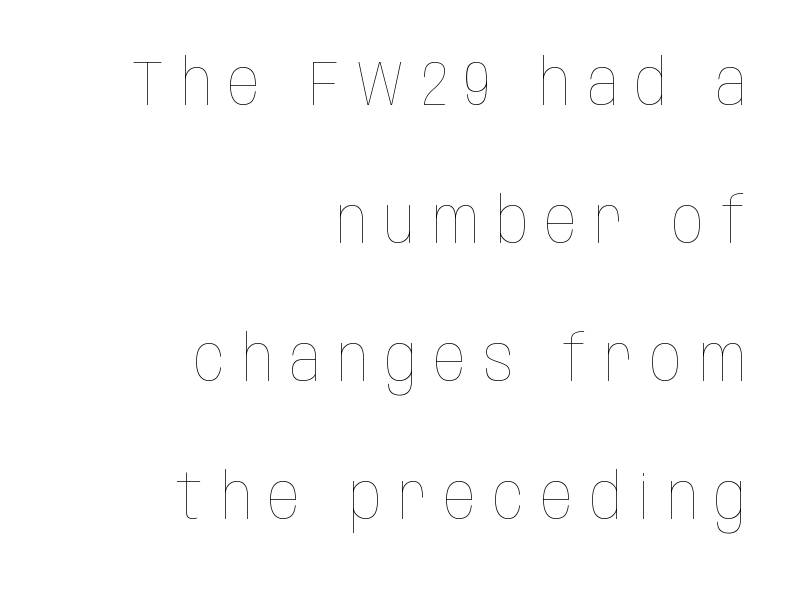
{"italic": "no", "bold": "no", "weight": "thin", "width": "condensed", "stroke_contrast": "low", "x_height": "large", "monospaced": "no", "underline": "no", "align": "right", "line_spacing": "loose", "line_spacing_ratio": 2.19, "letter_spacing": "wide", "letter_spacing_em": 0.27, "glyph_px": 63}
